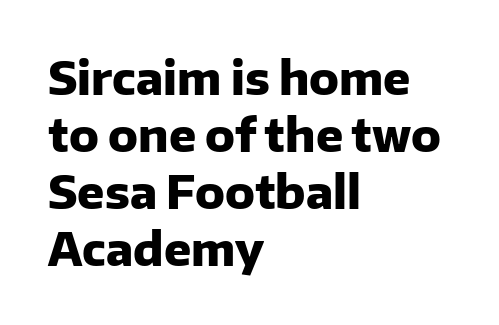
The image shows 45 px heavy sans-serif type, upright; set left-aligned, normal line spacing (1.27x), normal letter spacing, not underlined; low stroke contrast and a medium x-height.
